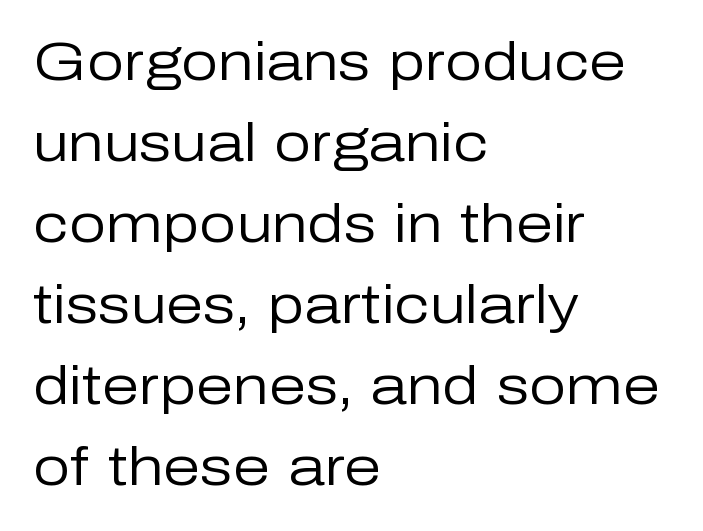
{"serif": "no", "italic": "no", "bold": "no", "weight": "regular", "width": "normal", "stroke_contrast": "low", "x_height": "medium", "monospaced": "no", "underline": "no", "align": "left", "line_spacing": "normal", "line_spacing_ratio": 1.53, "letter_spacing": "normal", "letter_spacing_em": 0.0, "glyph_px": 53}
